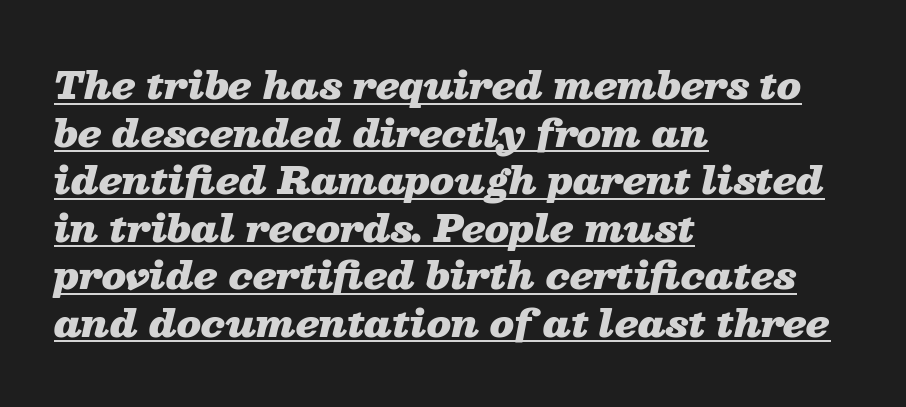
The horizontal fit of the characters is conventional and even. Leftover space on each line is placed entirely after the last word. Compared with undecorated copy, this sample adds a rule below the words. Emphasis by weight is at full strength: bold. Rows of type keep a routine distance in the vertical direction. Spacing verdict: proportional, widths tailored to each character.
